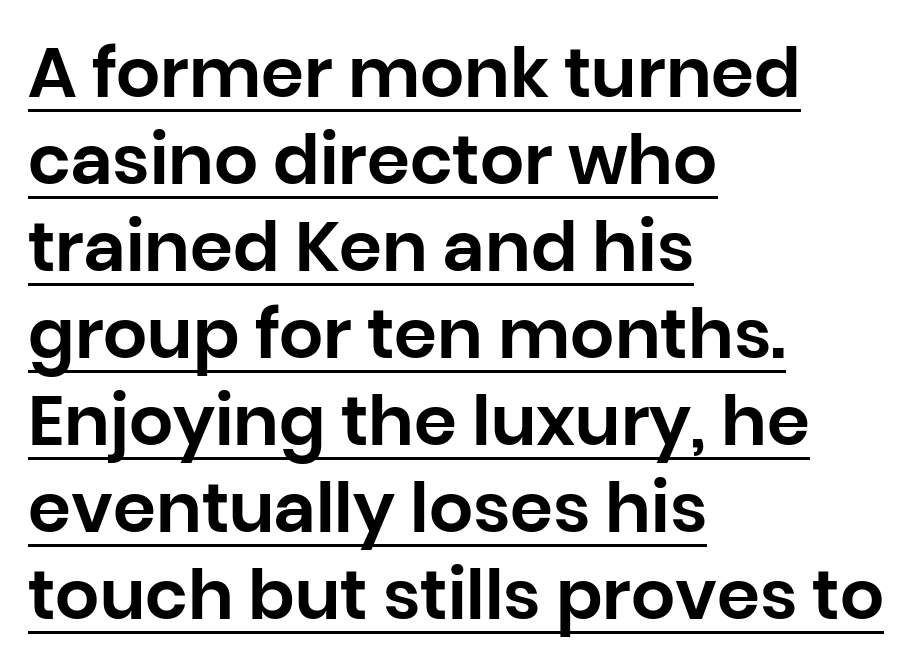
The words here are underlined. Think of a printed novel: that variable character pitch is what you see here. Quick note: not italic, upright. The setting favours the left margin, as ordinary paragraphs usually do. The designer went with a sans here, leaving each stem footless. Successive baselines arrive at the customary interval.
